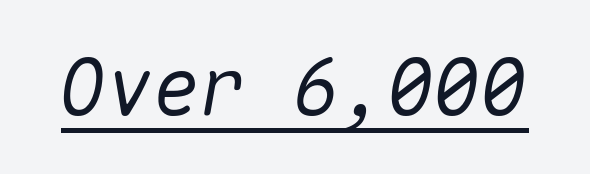
{"italic": "yes", "lean": "right", "slant_degrees": 10, "width": "normal", "stroke_contrast": "medium", "x_height": "medium", "monospaced": "yes", "underline": "yes", "letter_spacing": "normal", "letter_spacing_em": 0.0, "glyph_px": 78}
